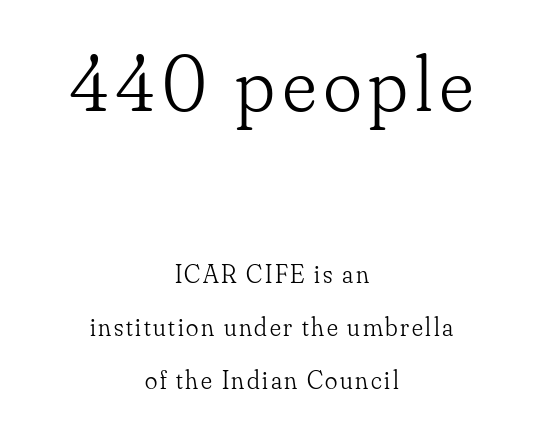
Q: Is the text bold? A: No.
Q: Is the text italic (slanted)? A: No, it is upright.
Q: Is the typeface a serif or a sans-serif typeface? A: Serif.
Q: Is the text underlined? A: No.
Q: How is the paragraph aligned? A: Centered.
Q: Is the spacing between lines tight, normal or loose? A: Loose.
Q: Which block of text is set in a larger size, the first (top) or the second (bottom)? A: The first (top) one.
Q: Width (condensed, normal, or wide)? A: Normal.
Q: Stroke contrast? A: Low.
Q: x-height? A: Small.
Q: Monospaced? A: No.
